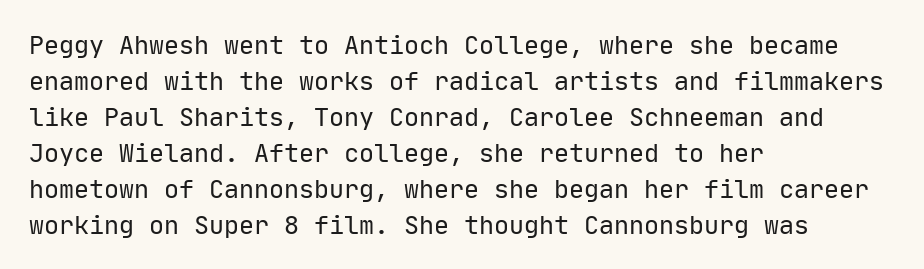
Q: Is the text bold? A: No.
Q: Is the text italic (slanted)? A: No, it is upright.
Q: Is the text underlined? A: No.
Q: How is the paragraph aligned? A: Left-aligned.
Q: Is the spacing between letters normal or unusually wide? A: Normal.
Q: Is the spacing between lines tight, normal or loose? A: Normal.
